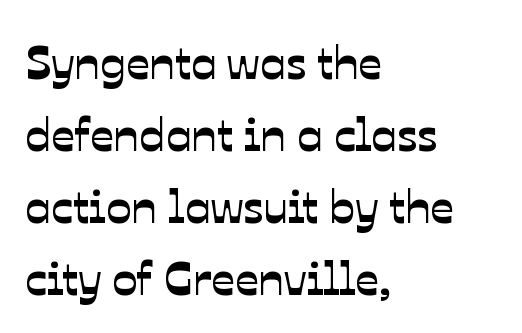
The image shows 47 px sans-serif type; set left-aligned, normal line spacing (1.53x), normal letter spacing, not underlined; low stroke contrast and a medium x-height.
